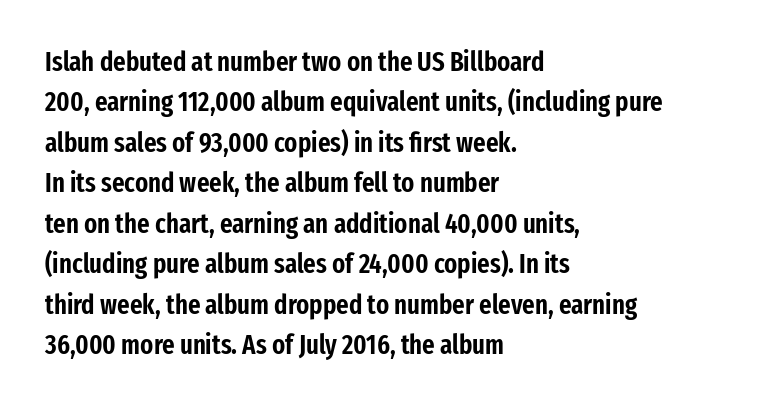
{"italic": "no", "underline": "no", "align": "left", "line_spacing": "normal", "line_spacing_ratio": 1.5, "letter_spacing": "normal", "letter_spacing_em": 0.0, "glyph_px": 27}
